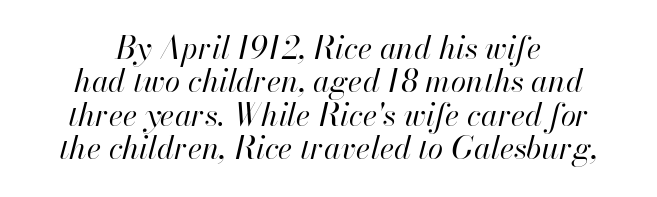
Q: Is the text bold? A: No.
Q: Is the text italic (slanted)? A: Yes, it leans right by about 13 degrees.
Q: Is the text underlined? A: No.
Q: How is the paragraph aligned? A: Centered.
Q: Is the spacing between letters normal or unusually wide? A: Normal.
Q: Is the spacing between lines tight, normal or loose? A: Tight.
Q: Width (condensed, normal, or wide)? A: Normal.
Q: Stroke contrast? A: High.
Q: x-height? A: Small.
Q: Monospaced? A: No.
